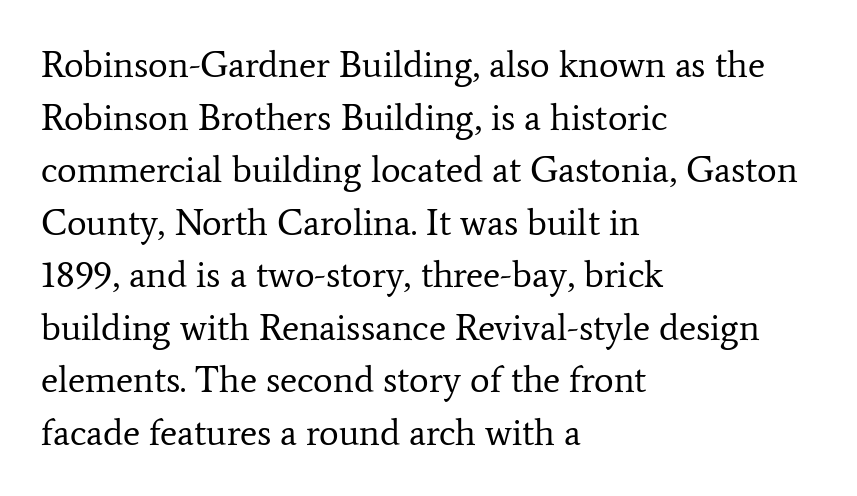
Q: Is the text bold? A: No.
Q: Is the text italic (slanted)? A: No, it is upright.
Q: Is the typeface a serif or a sans-serif typeface? A: Serif.
Q: Is the text underlined? A: No.
Q: How is the paragraph aligned? A: Left-aligned.
Q: Is the spacing between letters normal or unusually wide? A: Normal.
Q: Is the spacing between lines tight, normal or loose? A: Normal.
Q: Width (condensed, normal, or wide)? A: Normal.
Q: Stroke contrast? A: Low.
Q: x-height? A: Medium.
Q: Monospaced? A: No.
